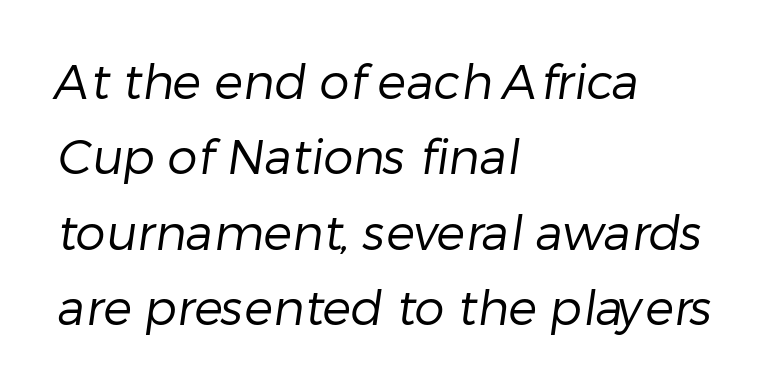
Summary of vertical rhythm: regular, with standard interline spacing. These lines are set flush left with a ragged right edge. Short note: letters normally spaced. No letter is thick-stroked: the sample isn't bold. Observe the absence of serifs on each vertical stroke in this sample.
